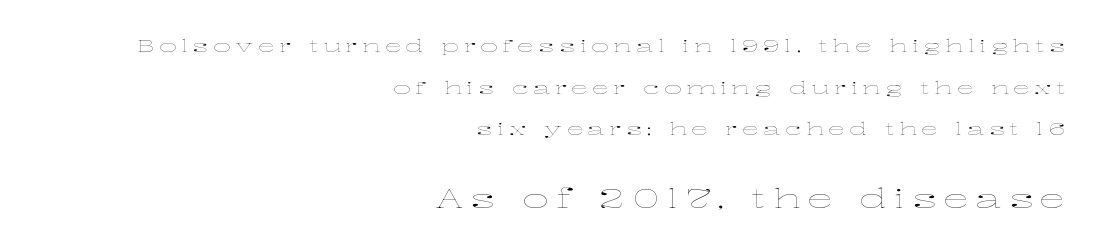
On a weight scale, this lands at 450 or below. Which of the two is more prominent by size? The second, at the bottom. In terms of posture, this sample is upright. Any mark beneath the type? The region is blank.
